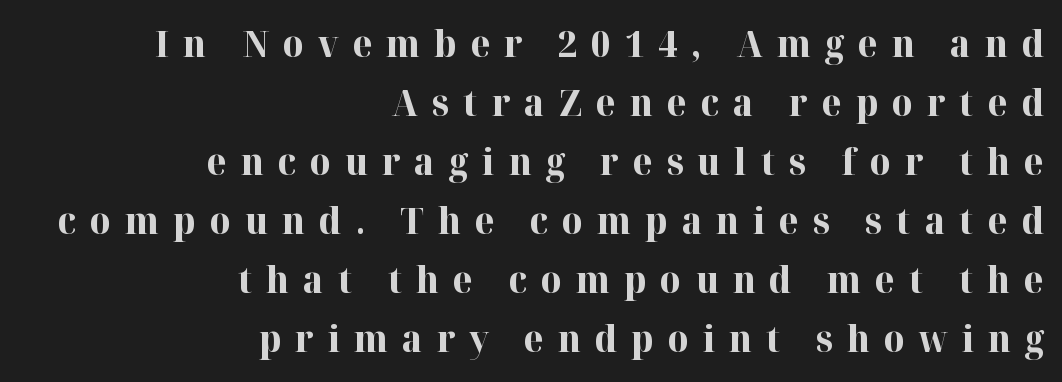
{"serif": "yes", "italic": "no", "bold": "yes", "weight": "bold", "width": "normal", "stroke_contrast": "high", "x_height": "medium", "monospaced": "no", "underline": "no", "align": "right", "line_spacing": "normal", "line_spacing_ratio": 1.64, "letter_spacing": "wide", "letter_spacing_em": 0.39, "glyph_px": 36}
